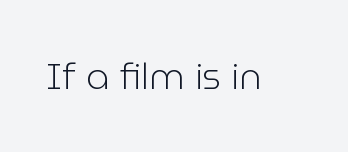
The image shows 37 px light sans-serif type, upright; set normal letter spacing, not underlined; low stroke contrast and a medium x-height.
